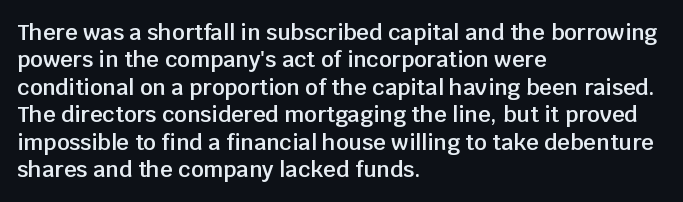
The image shows 22 px text type, upright; set left-aligned, normal line spacing (1.25x), normal letter spacing, not underlined.
